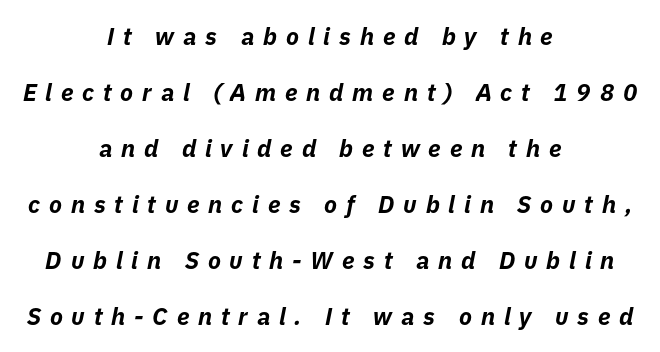
The image shows 24 px bold type, italic (leaning right); set centered, loose line spacing (2.33x), unusually wide letter spacing (+0.37 em), not underlined.
